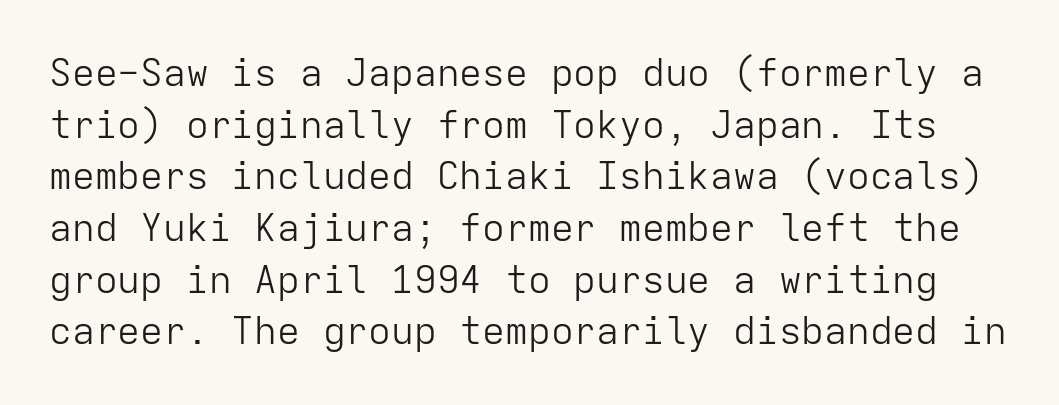
{"serif": "no", "italic": "no", "bold": "no", "weight": "light", "width": "normal", "stroke_contrast": "low", "x_height": "medium", "monospaced": "yes", "underline": "no", "line_spacing": "normal", "line_spacing_ratio": 1.36, "letter_spacing": "normal", "letter_spacing_em": 0.0, "glyph_px": 38}
